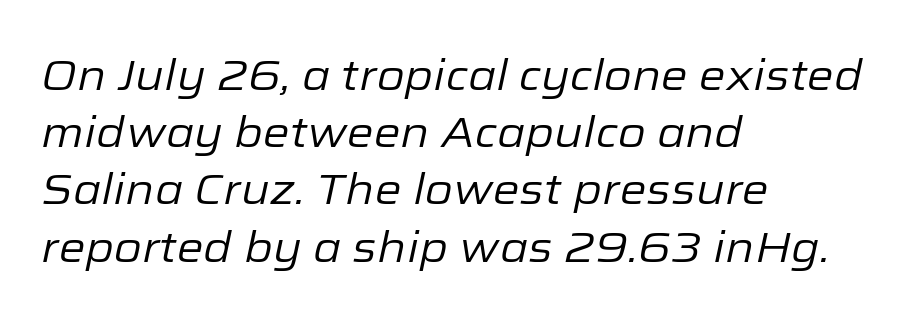
Q: Is the text bold? A: No.
Q: Is the text italic (slanted)? A: Yes, it leans right by about 12 degrees.
Q: Is the text underlined? A: No.
Q: How is the paragraph aligned? A: Left-aligned.
Q: Is the spacing between letters normal or unusually wide? A: Normal.
Q: Is the spacing between lines tight, normal or loose? A: Normal.
Q: Width (condensed, normal, or wide)? A: Normal.
Q: Stroke contrast? A: Low.
Q: x-height? A: Medium.
Q: Monospaced? A: No.
